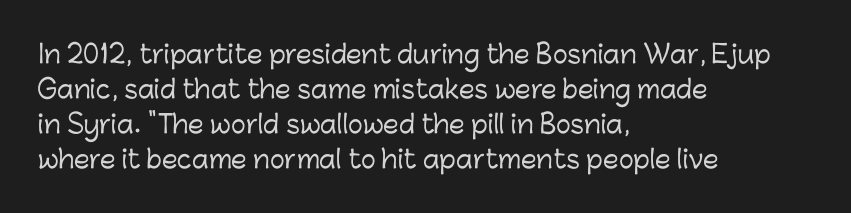
The image shows 25 px text type, upright; set left-aligned, normal line spacing (1.4x), normal letter spacing, not underlined.
